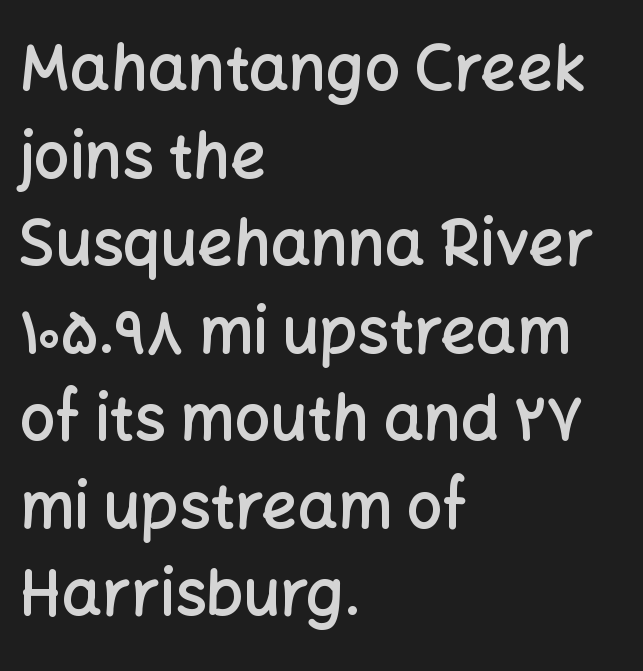
Q: Is the text bold? A: Semi-bold.
Q: Is the text italic (slanted)? A: No, it is upright.
Q: Is the typeface a serif or a sans-serif typeface? A: Sans-serif.
Q: Is the text underlined? A: No.
Q: How is the paragraph aligned? A: Left-aligned.
Q: Is the spacing between letters normal or unusually wide? A: Normal.
Q: Is the spacing between lines tight, normal or loose? A: Normal.
Q: Width (condensed, normal, or wide)? A: Normal.
Q: Stroke contrast? A: Low.
Q: x-height? A: Medium.
Q: Monospaced? A: No.
